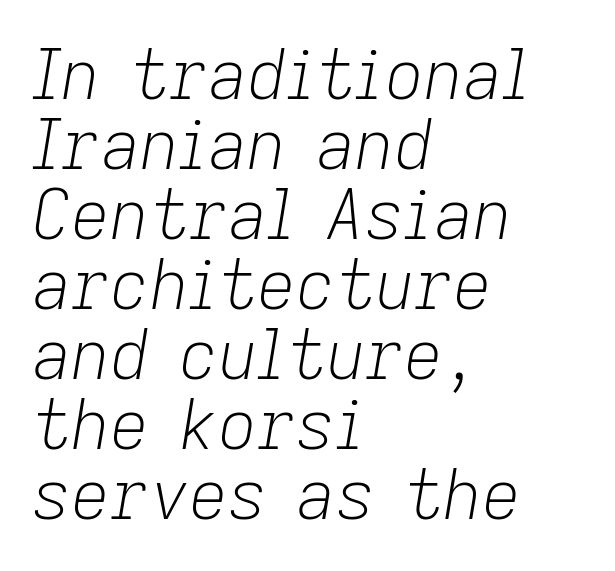
Q: Is the text bold? A: No.
Q: Is the text italic (slanted)? A: Yes, it leans right by about 9 degrees.
Q: Is the text underlined? A: No.
Q: How is the paragraph aligned? A: Left-aligned.
Q: Is the spacing between letters normal or unusually wide? A: Normal.
Q: Is the spacing between lines tight, normal or loose? A: Tight.
Q: Width (condensed, normal, or wide)? A: Normal.
Q: Stroke contrast? A: Low.
Q: x-height? A: Medium.
Q: Monospaced? A: No.
